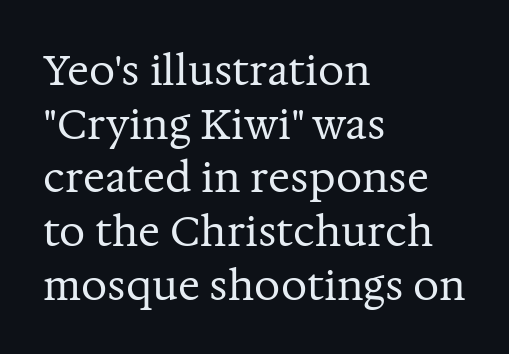
Q: Is the text bold? A: No.
Q: Is the text italic (slanted)? A: No, it is upright.
Q: Is the typeface a serif or a sans-serif typeface? A: Serif.
Q: Is the text underlined? A: No.
Q: How is the paragraph aligned? A: Left-aligned.
Q: Is the spacing between letters normal or unusually wide? A: Normal.
Q: Is the spacing between lines tight, normal or loose? A: Normal.
Q: Width (condensed, normal, or wide)? A: Normal.
Q: Stroke contrast? A: Medium.
Q: x-height? A: Medium.
Q: Monospaced? A: No.
